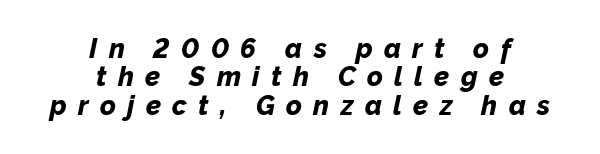
Heft: maximum for text — a bold. Short and long lines alike share a common midpoint. Successive baselines arrive quickly, one right under another. Just letters on the line, the space beneath them empty. These lines have a slow, spaced-out rhythm from letter to letter.
